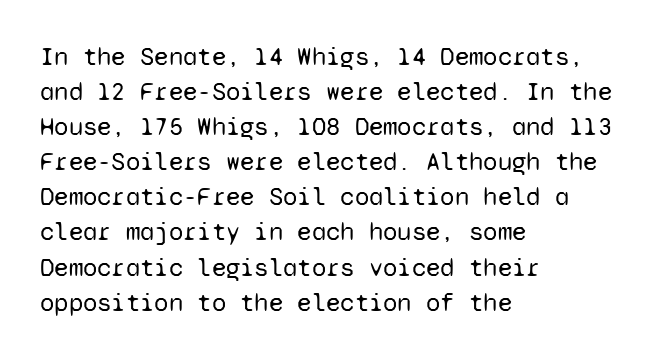
How are the letters spaced? Ordinarily, with no added tracking. Has an underline been added? It has not. Honestly, the row spacing looks completely unremarkable. The font is comparable to plain body text, perhaps lighter. Visually the block forms a straight wall on the left and a jagged coastline on the right.
